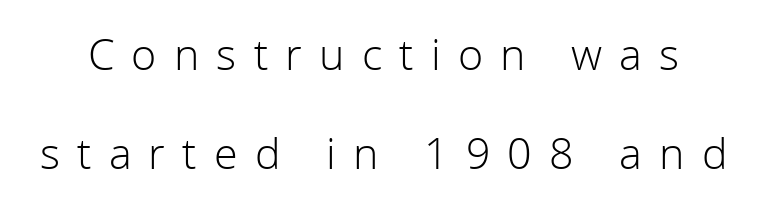
Q: Is the text bold? A: No.
Q: Is the text italic (slanted)? A: No, it is upright.
Q: Is the typeface a serif or a sans-serif typeface? A: Sans-serif.
Q: Is the text underlined? A: No.
Q: Is the spacing between letters normal or unusually wide? A: Unusually wide.
Q: Is the spacing between lines tight, normal or loose? A: Loose.
Q: Width (condensed, normal, or wide)? A: Normal.
Q: Stroke contrast? A: Low.
Q: x-height? A: Medium.
Q: Monospaced? A: No.
